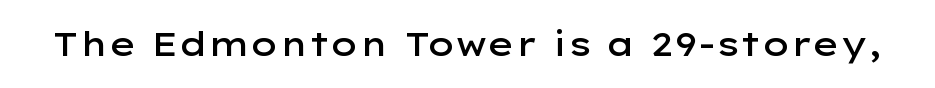
{"serif": "no", "italic": "no", "bold": "semi", "weight": "semibold", "width": "wide", "stroke_contrast": "low", "x_height": "medium", "monospaced": "no", "underline": "no", "letter_spacing": "normal", "letter_spacing_em": 0.0, "glyph_px": 33}
